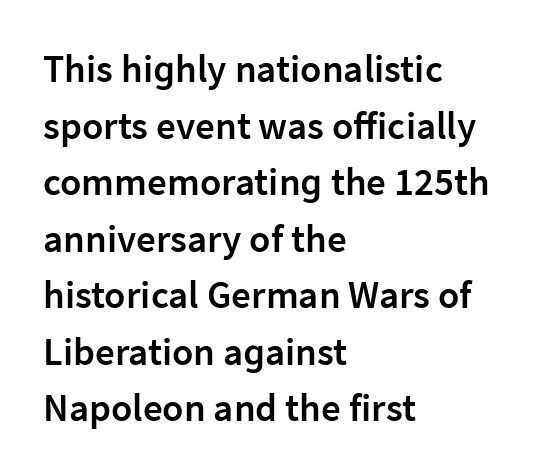
Q: Is the text bold? A: Semi-bold.
Q: Is the text italic (slanted)? A: No, it is upright.
Q: Is the typeface a serif or a sans-serif typeface? A: Sans-serif.
Q: Is the text underlined? A: No.
Q: How is the paragraph aligned? A: Left-aligned.
Q: Is the spacing between letters normal or unusually wide? A: Normal.
Q: Is the spacing between lines tight, normal or loose? A: Normal.
Q: Width (condensed, normal, or wide)? A: Normal.
Q: Stroke contrast? A: Low.
Q: x-height? A: Medium.
Q: Monospaced? A: No.
